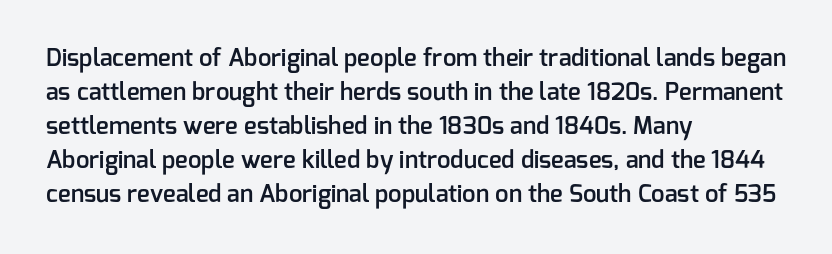
Bold? Not quite — semibold, heavier than regular but stopping short. Caption: standard tracking, unaltered. The setting favours the left margin, as ordinary paragraphs usually do. Leading matches the norm, producing a regular column. If you drew a line through each stem, it would be perfectly vertical. Bare-footed words on every line.
